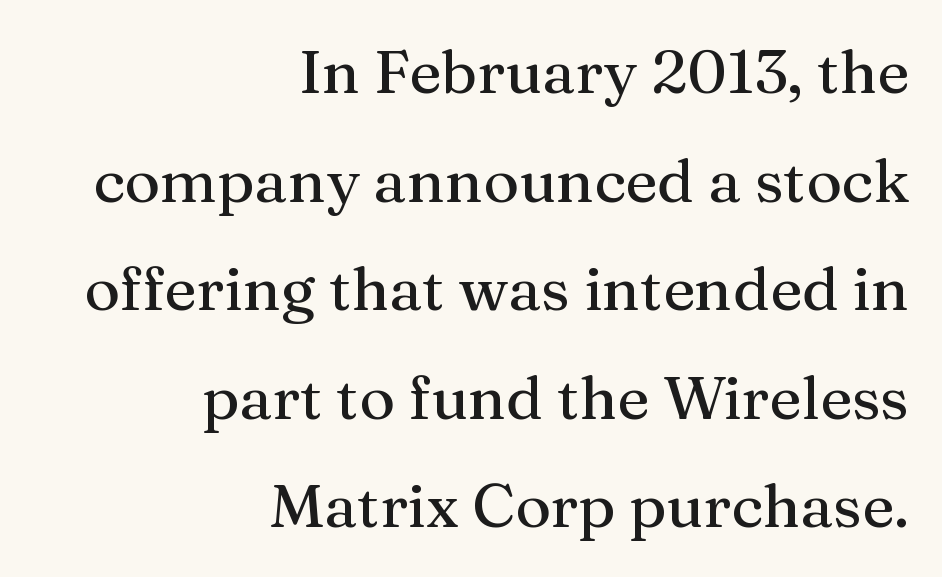
{"serif": "yes", "italic": "no", "width": "normal", "stroke_contrast": "medium", "x_height": "medium", "monospaced": "no", "underline": "no", "align": "right", "line_spacing_ratio": 1.78, "letter_spacing": "normal", "letter_spacing_em": 0.0, "glyph_px": 61}
